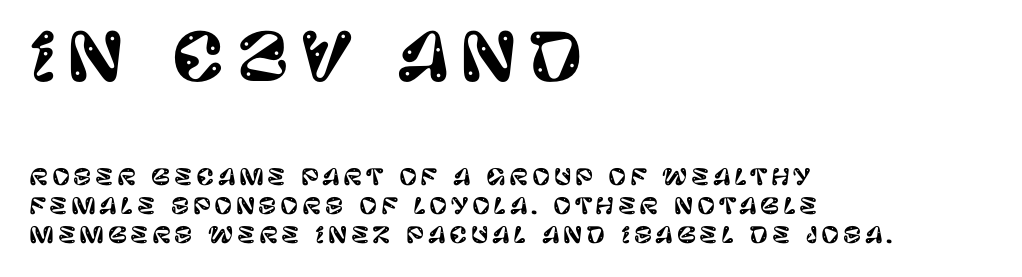
The image shows 65 px sans-serif type; set left-aligned, normal line spacing (1.32x), not underlined; the first (top) block is 2.95x larger; low stroke contrast and a large x-height.
